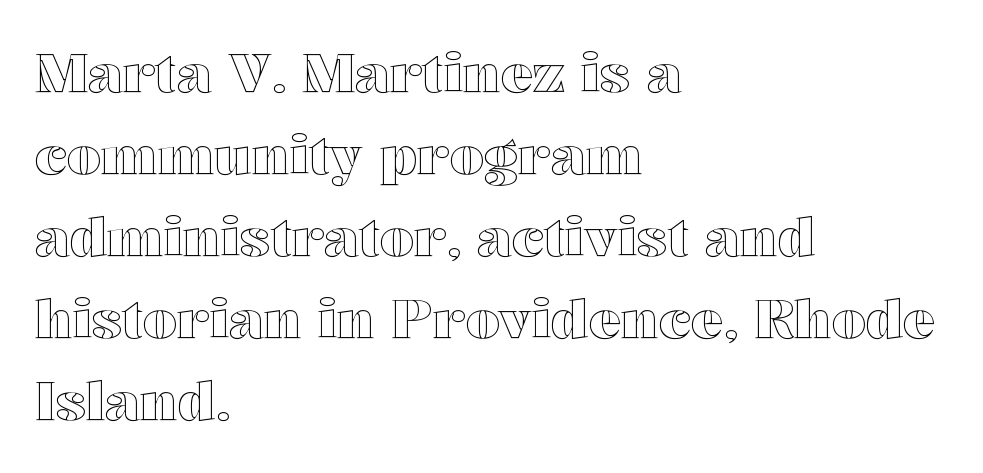
{"italic": "no", "width": "wide", "x_height": "medium", "monospaced": "no", "underline": "no", "align": "left", "line_spacing": "normal", "line_spacing_ratio": 1.52, "letter_spacing": "normal", "letter_spacing_em": 0.0, "glyph_px": 54}
